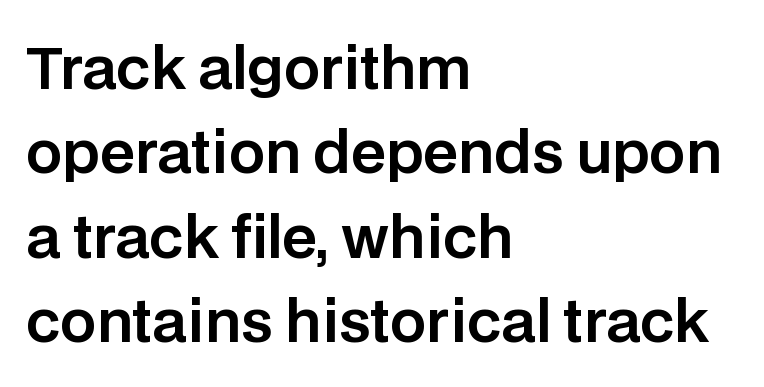
{"serif": "no", "italic": "no", "width": "normal", "stroke_contrast": "low", "x_height": "large", "monospaced": "no", "underline": "no", "align": "left", "line_spacing": "normal", "line_spacing_ratio": 1.48, "letter_spacing": "normal", "letter_spacing_em": 0.0, "glyph_px": 57}
